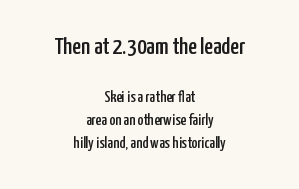
The image shows 24 px text type, upright; set centered, normal line spacing (1.45x), normal letter spacing, not underlined; the first (top) block is 1.5x larger.
